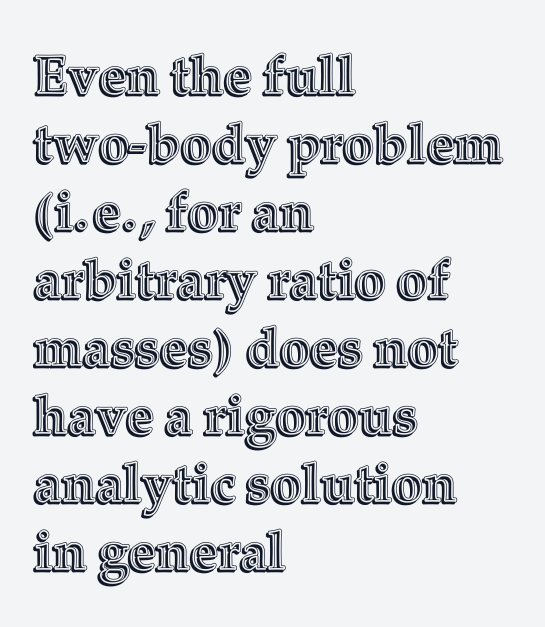
{"italic": "no", "width": "normal", "x_height": "medium", "monospaced": "no", "underline": "no", "align": "left", "line_spacing": "normal", "line_spacing_ratio": 1.26, "letter_spacing": "normal", "letter_spacing_em": 0.0, "glyph_px": 54}
